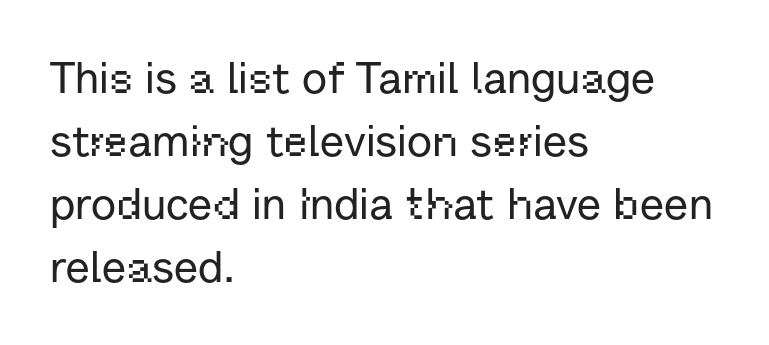
Q: Is the text italic (slanted)? A: No, it is upright.
Q: Is the typeface a serif or a sans-serif typeface? A: Sans-serif.
Q: Is the text underlined? A: No.
Q: How is the paragraph aligned? A: Left-aligned.
Q: Is the spacing between letters normal or unusually wide? A: Normal.
Q: Is the spacing between lines tight, normal or loose? A: Normal.
Q: Width (condensed, normal, or wide)? A: Normal.
Q: Stroke contrast? A: Low.
Q: x-height? A: Medium.
Q: Monospaced? A: No.
